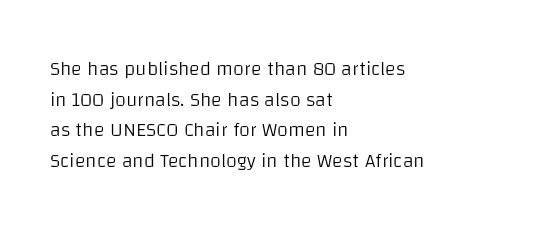
{"italic": "no", "bold": "no", "underline": "no", "align": "left", "line_spacing": "normal", "line_spacing_ratio": 1.53, "letter_spacing": "normal", "letter_spacing_em": 0.0, "glyph_px": 20}
